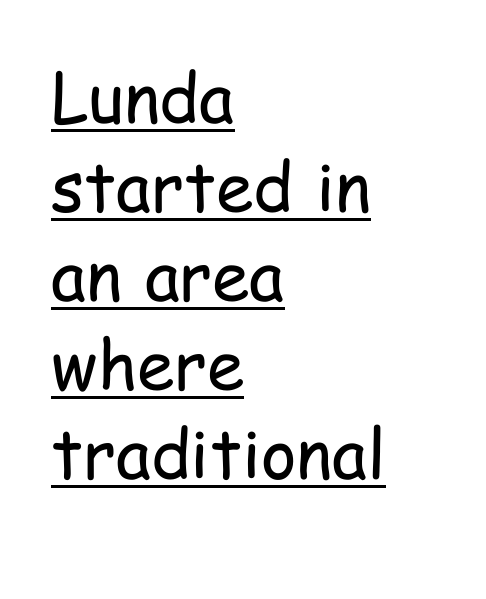
Q: Is the text bold? A: No.
Q: Is the text italic (slanted)? A: No, it is upright.
Q: Is the typeface a serif or a sans-serif typeface? A: Sans-serif.
Q: Is the text underlined? A: Yes.
Q: How is the paragraph aligned? A: Left-aligned.
Q: Is the spacing between letters normal or unusually wide? A: Normal.
Q: Is the spacing between lines tight, normal or loose? A: Normal.
Q: Width (condensed, normal, or wide)? A: Condensed.
Q: Stroke contrast? A: Low.
Q: x-height? A: Medium.
Q: Monospaced? A: No.
